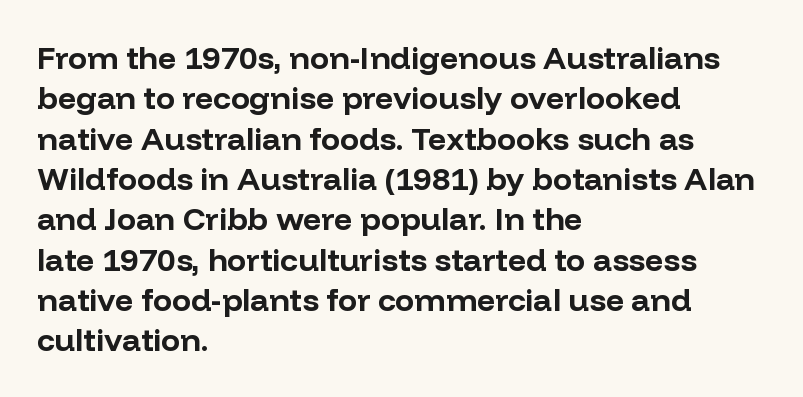
{"serif": "no", "italic": "no", "bold": "yes", "weight": "bold", "width": "normal", "stroke_contrast": "low", "x_height": "medium", "monospaced": "no", "underline": "no", "align": "left", "line_spacing": "normal", "line_spacing_ratio": 1.26, "letter_spacing": "normal", "letter_spacing_em": 0.0, "glyph_px": 32}
